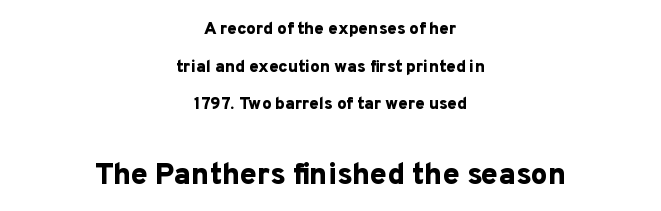
Q: Is the text bold? A: Yes.
Q: Is the text italic (slanted)? A: No, it is upright.
Q: Is the typeface a serif or a sans-serif typeface? A: Sans-serif.
Q: Is the text underlined? A: No.
Q: How is the paragraph aligned? A: Centered.
Q: Is the spacing between letters normal or unusually wide? A: Normal.
Q: Is the spacing between lines tight, normal or loose? A: Loose.
Q: Which block of text is set in a larger size, the first (top) or the second (bottom)? A: The second (bottom) one.
Q: Width (condensed, normal, or wide)? A: Normal.
Q: Stroke contrast? A: Low.
Q: x-height? A: Medium.
Q: Monospaced? A: No.
